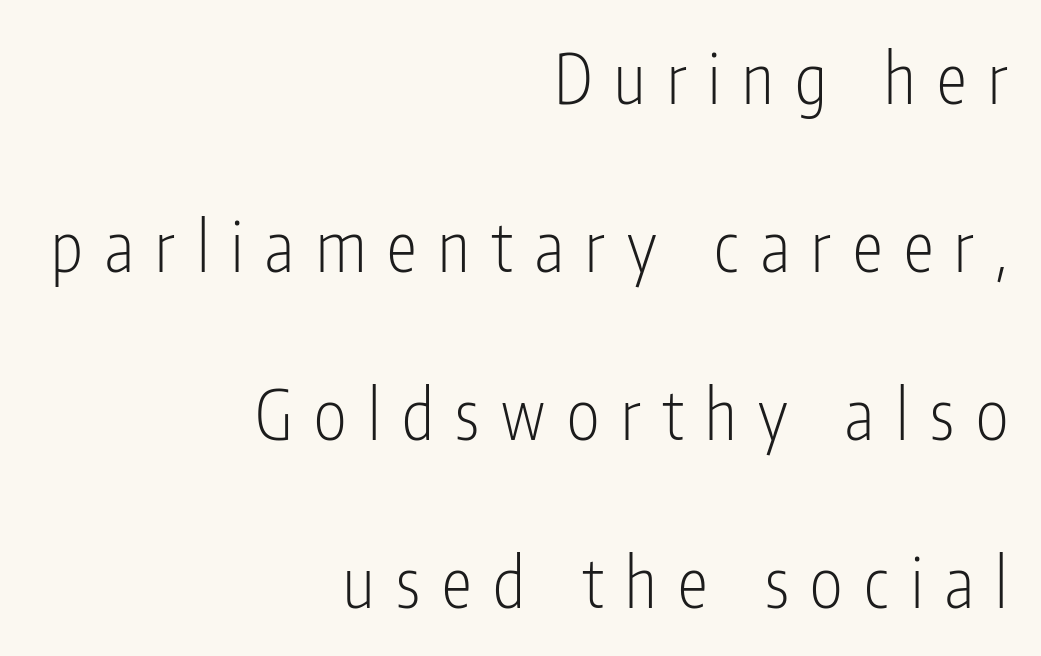
{"serif": "no", "italic": "no", "bold": "no", "weight": "light", "width": "condensed", "stroke_contrast": "low", "x_height": "medium", "monospaced": "no", "underline": "no", "align": "right", "line_spacing": "loose", "line_spacing_ratio": 2.47, "letter_spacing": "wide", "letter_spacing_em": 0.32, "glyph_px": 68}
